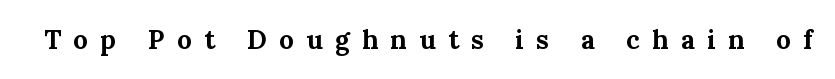
{"italic": "no", "bold": "yes", "underline": "no", "letter_spacing": "wide", "letter_spacing_em": 0.48, "glyph_px": 26}
